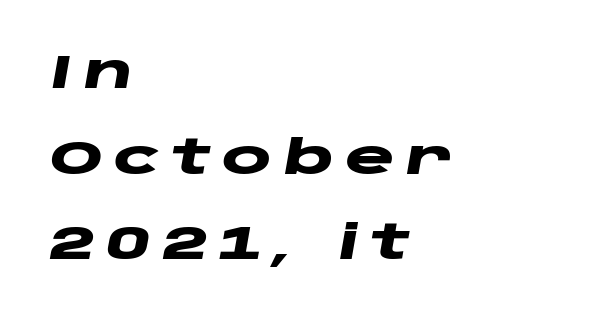
Q: Is the text bold? A: Yes.
Q: Is the text italic (slanted)? A: Yes, it leans right by about 10 degrees.
Q: Is the text underlined? A: No.
Q: How is the paragraph aligned? A: Left-aligned.
Q: Is the spacing between letters normal or unusually wide? A: Unusually wide.
Q: Width (condensed, normal, or wide)? A: Wide.
Q: Stroke contrast? A: Low.
Q: x-height? A: Large.
Q: Monospaced? A: No.
